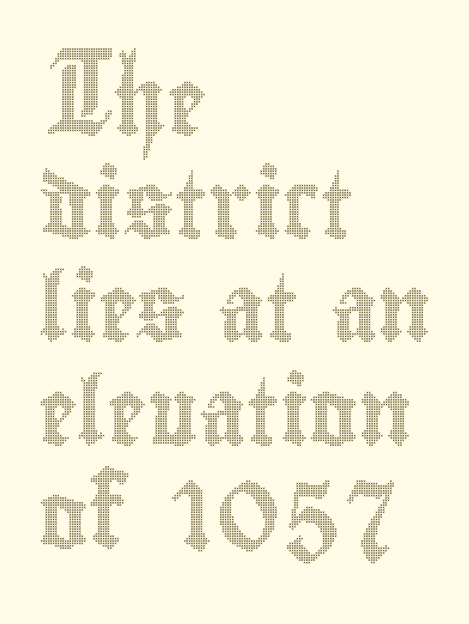
The image shows 67 px condensed type, upright; set left-aligned, normal line spacing (1.54x), normal letter spacing, not underlined; a small x-height.
